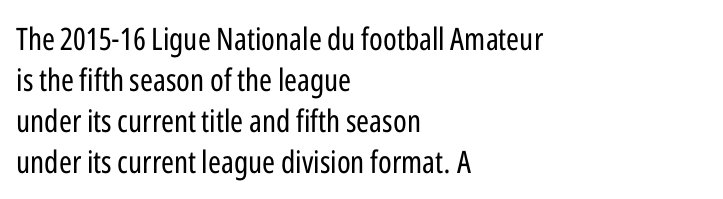
Nothing unusual about the tracking: characters are spaced as the font intends. The setting favours the left margin, as ordinary paragraphs usually do. Compared with a typical body face, this is equally light or lighter still. How would I describe the line gaps? Plain and ordinary. This sample uses a sans-serif face.
